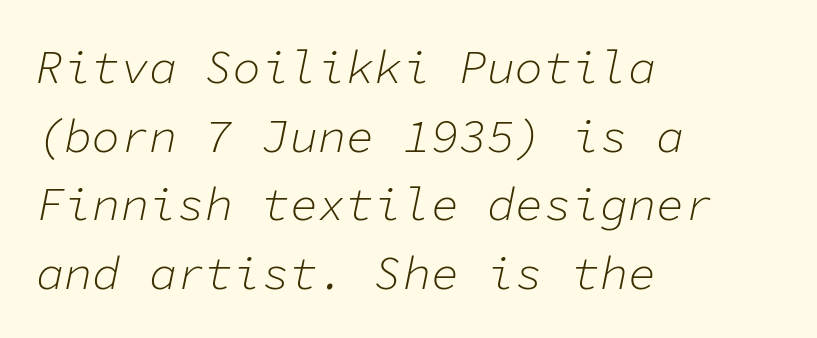
{"italic": "yes", "lean": "right", "slant_degrees": 11, "bold": "no", "weight": "light", "width": "normal", "stroke_contrast": "low", "x_height": "medium", "monospaced": "yes", "underline": "no", "align": "left", "line_spacing": "normal", "line_spacing_ratio": 1.46, "letter_spacing": "normal", "letter_spacing_em": 0.0, "glyph_px": 47}
